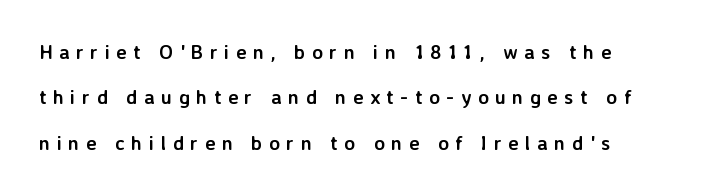
Line spacing here is loose. You'd pick this weight for a headline — it's a proper bold. When letters stand straight like this, we call the style roman or upright. Decoration check: the copy has no underline. Notice how the passage keeps a crisp vertical edge on the left only.
